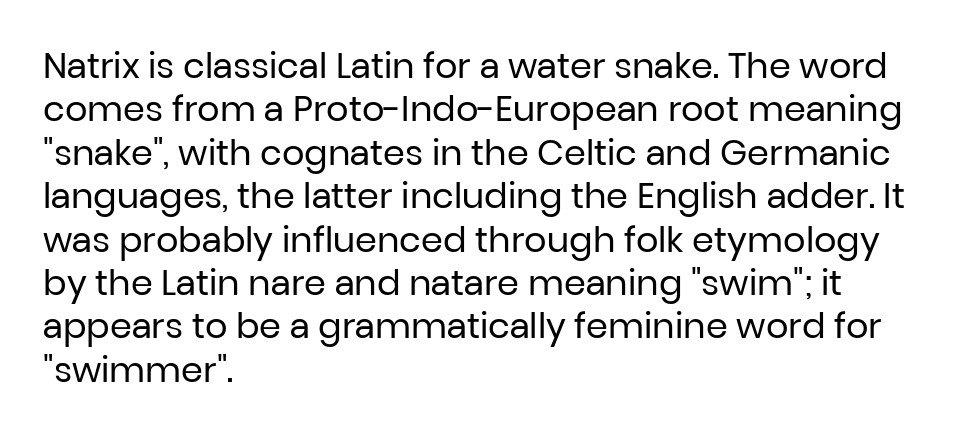
{"serif": "no", "italic": "no", "bold": "no", "weight": "regular", "width": "normal", "stroke_contrast": "low", "x_height": "medium", "monospaced": "no", "underline": "no", "align": "left", "line_spacing_ratio": 1.24, "letter_spacing": "normal", "letter_spacing_em": 0.0, "glyph_px": 35}
